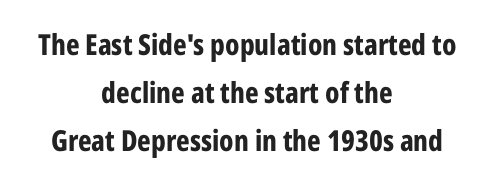
The image shows 29 px bold, condensed sans-serif type, upright; set centered, normal line spacing (1.65x), normal letter spacing, not underlined; low stroke contrast and a medium x-height.
